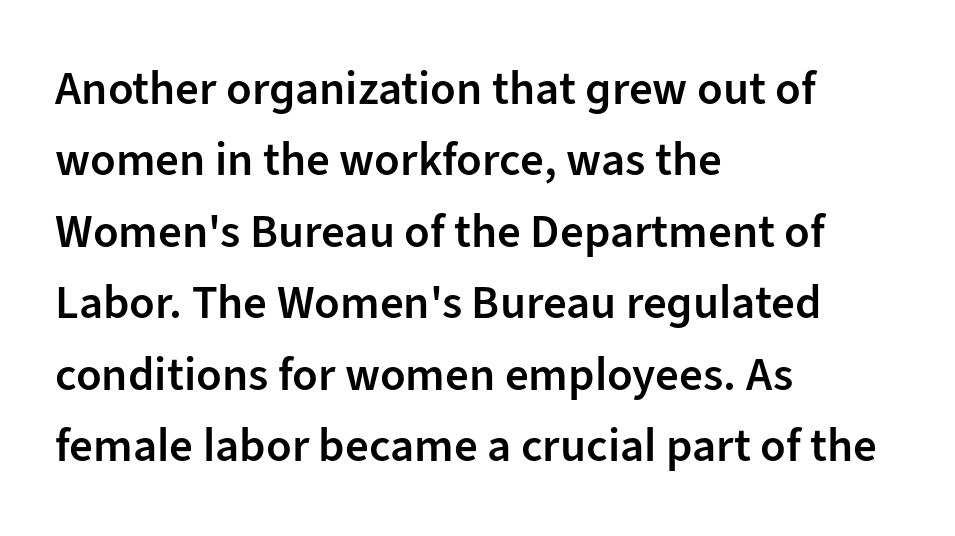
{"serif": "no", "italic": "no", "bold": "semi", "weight": "semibold", "width": "normal", "stroke_contrast": "low", "x_height": "medium", "monospaced": "no", "underline": "no", "align": "left", "line_spacing": "normal", "line_spacing_ratio": 1.52, "letter_spacing": "normal", "letter_spacing_em": 0.0, "glyph_px": 47}
